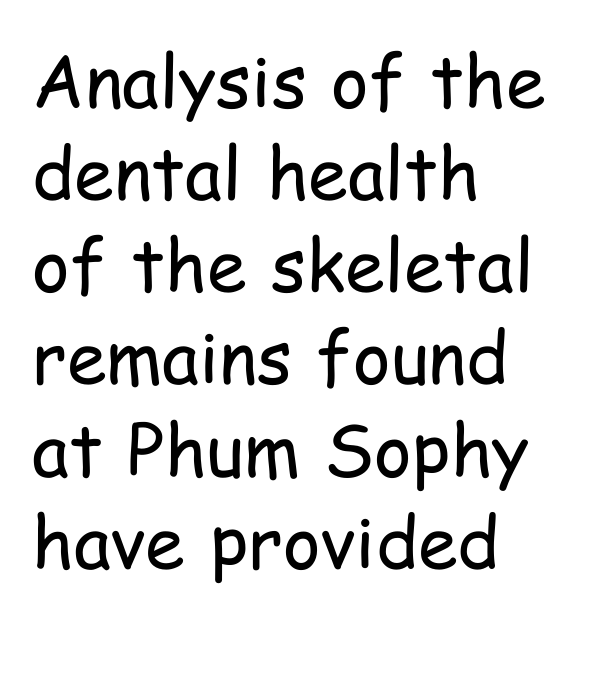
The lettering stays uniformly vertical, giving the passage a roman look. Unmarked baselines from the first word to the last. Are there feet on the stems? There aren't — it's a sans. The paragraph shown leans on its left margin. Ink coverage per letter is moderate at most.
